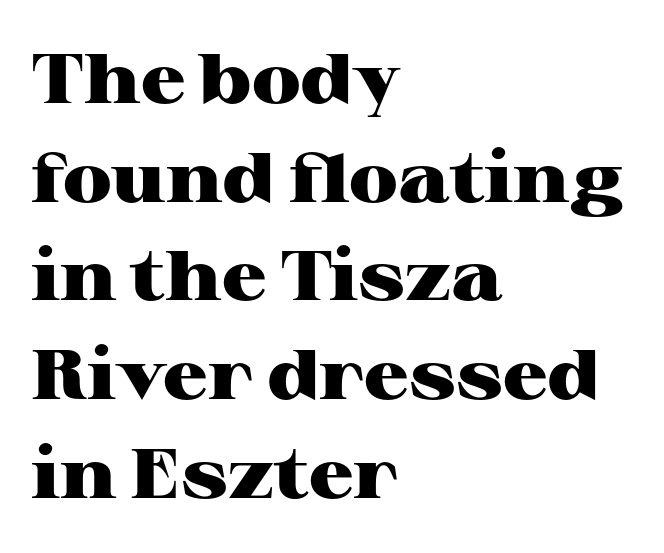
Q: Is the text bold? A: Yes.
Q: Is the text italic (slanted)? A: No, it is upright.
Q: Is the typeface a serif or a sans-serif typeface? A: Serif.
Q: Is the text underlined? A: No.
Q: How is the paragraph aligned? A: Left-aligned.
Q: Is the spacing between letters normal or unusually wide? A: Normal.
Q: Is the spacing between lines tight, normal or loose? A: Normal.
Q: Width (condensed, normal, or wide)? A: Wide.
Q: Stroke contrast? A: High.
Q: x-height? A: Medium.
Q: Monospaced? A: No.
